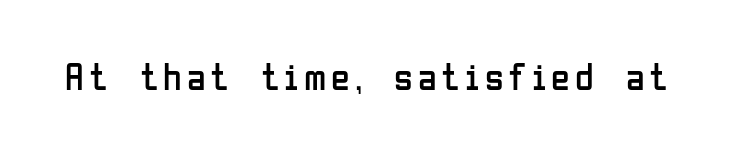
Q: Is the text bold? A: No.
Q: Is the text italic (slanted)? A: No, it is upright.
Q: Is the typeface a serif or a sans-serif typeface? A: Sans-serif.
Q: Is the text underlined? A: No.
Q: Width (condensed, normal, or wide)? A: Condensed.
Q: Stroke contrast? A: Low.
Q: x-height? A: Medium.
Q: Monospaced? A: No.
